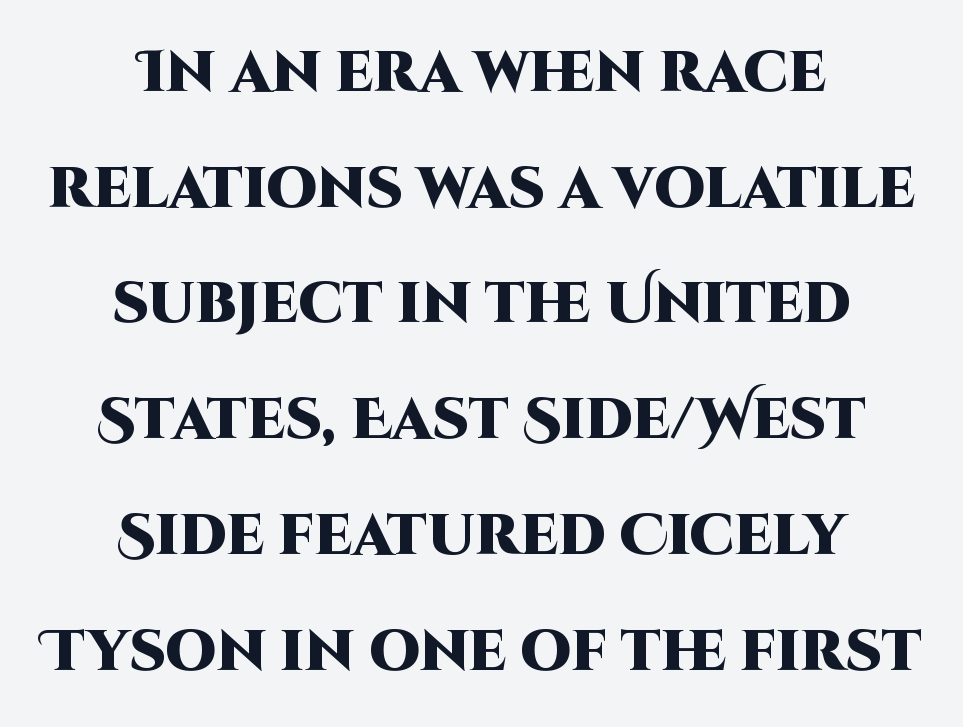
The image shows 57 px heavy sans-serif type, upright; set centered, loose line spacing (2.03x), normal letter spacing, not underlined; high stroke contrast and a large x-height.
